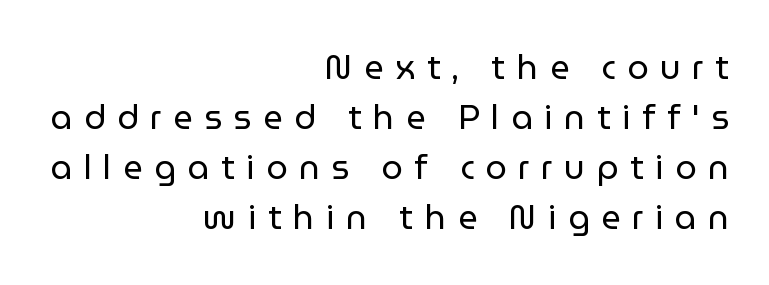
The gaps between neighbouring characters are conspicuously large. A normal amount of white space separates one row of letters from the next. Italic? Not at all — the glyphs are vertical. Nobody drew a line under any word here.
